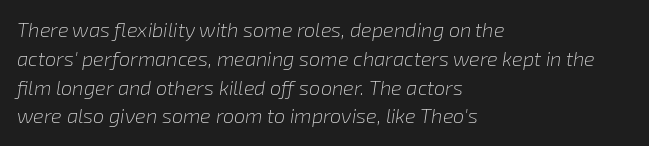
The image shows 20 px text type, italic (leaning right); set left-aligned, normal line spacing (1.44x), normal letter spacing, not underlined.
